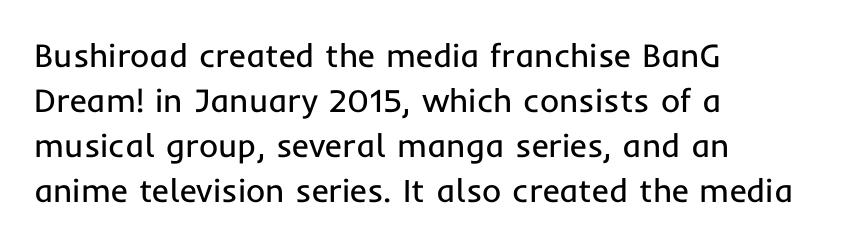
The image shows 33 px regular-weight sans-serif type, upright; set left-aligned, normal line spacing (1.36x), normal letter spacing, not underlined; low stroke contrast and a medium x-height.
